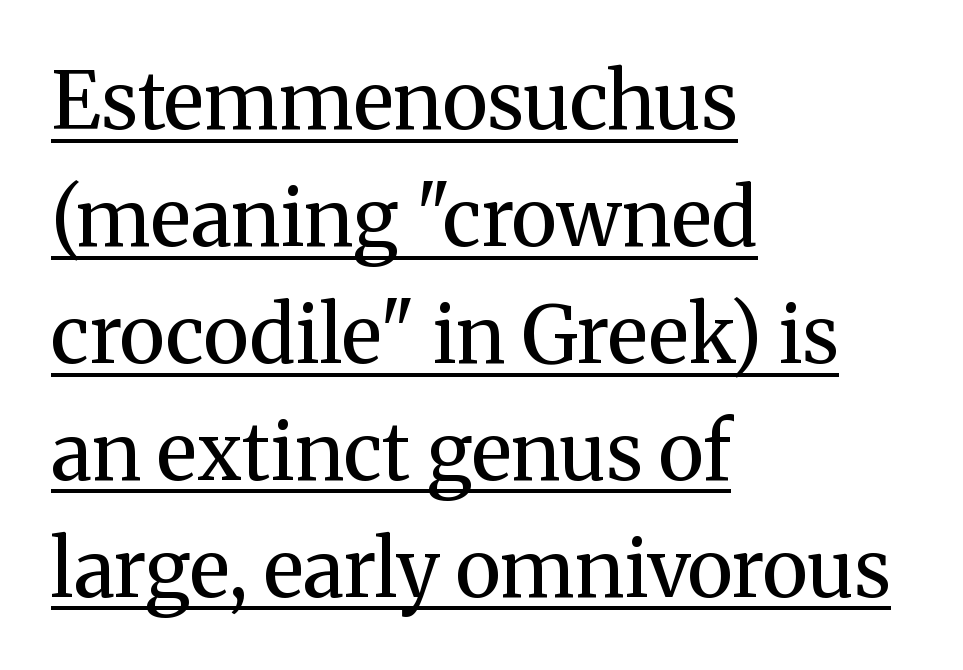
The image shows 79 px regular-weight serif type, upright; set left-aligned, normal line spacing (1.48x), normal letter spacing, underlined; medium stroke contrast and a medium x-height.
